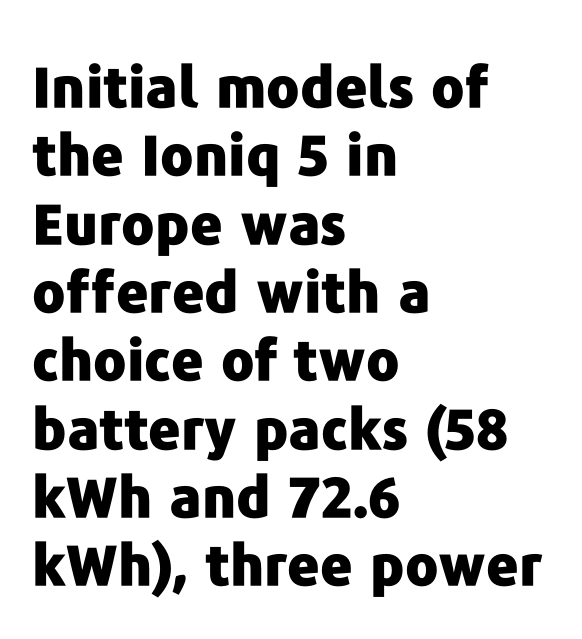
{"serif": "no", "italic": "no", "bold": "yes", "weight": "heavy", "width": "normal", "stroke_contrast": "low", "x_height": "medium", "monospaced": "no", "underline": "no", "align": "left", "line_spacing_ratio": 1.22, "letter_spacing": "normal", "letter_spacing_em": 0.0, "glyph_px": 56}
